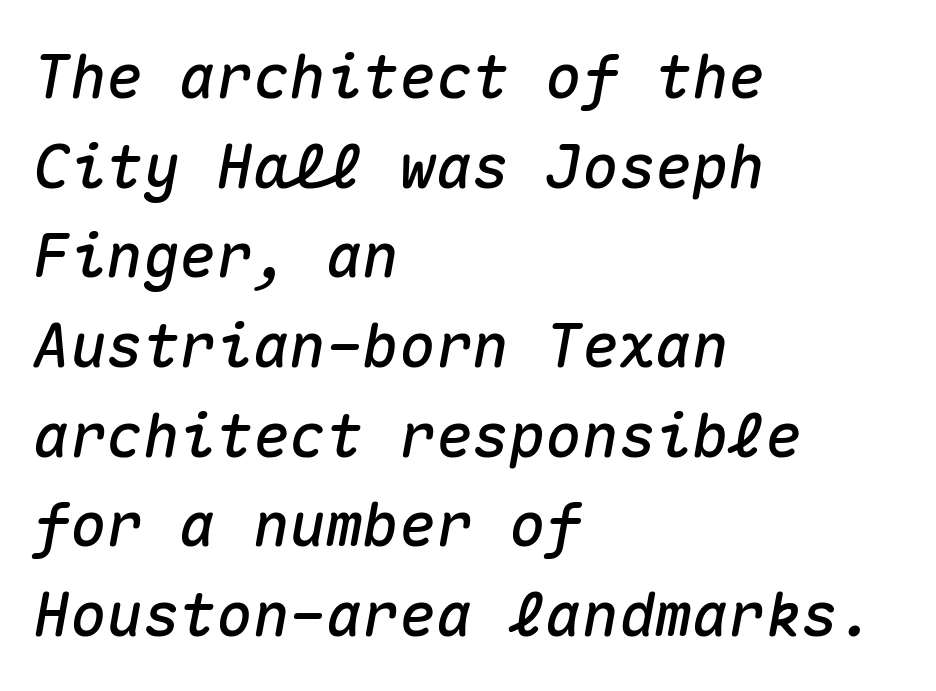
Q: Is the text italic (slanted)? A: Yes, it leans right by about 10 degrees.
Q: Is the text underlined? A: No.
Q: How is the paragraph aligned? A: Left-aligned.
Q: Is the spacing between letters normal or unusually wide? A: Normal.
Q: Is the spacing between lines tight, normal or loose? A: Normal.
Q: Width (condensed, normal, or wide)? A: Normal.
Q: Stroke contrast? A: Medium.
Q: x-height? A: Medium.
Q: Monospaced? A: Yes.
